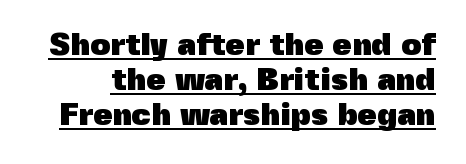
{"serif": "no", "italic": "no", "bold": "yes", "weight": "heavy", "width": "normal", "x_height": "medium", "monospaced": "no", "underline": "yes", "line_spacing": "tight", "line_spacing_ratio": 1.13, "letter_spacing": "normal", "letter_spacing_em": 0.0, "glyph_px": 31}
